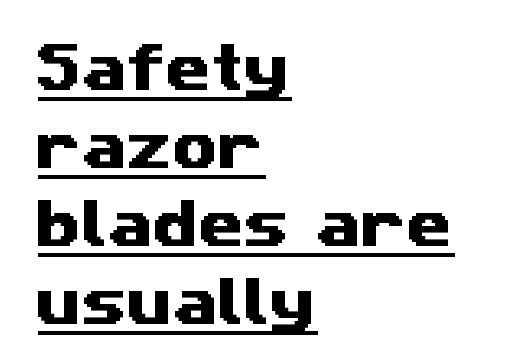
Q: Is the typeface a serif or a sans-serif typeface? A: Sans-serif.
Q: Is the text underlined? A: Yes.
Q: How is the paragraph aligned? A: Left-aligned.
Q: Is the spacing between letters normal or unusually wide? A: Normal.
Q: Is the spacing between lines tight, normal or loose? A: Normal.
Q: Width (condensed, normal, or wide)? A: Wide.
Q: Stroke contrast? A: Medium.
Q: x-height? A: Medium.
Q: Monospaced? A: No.
